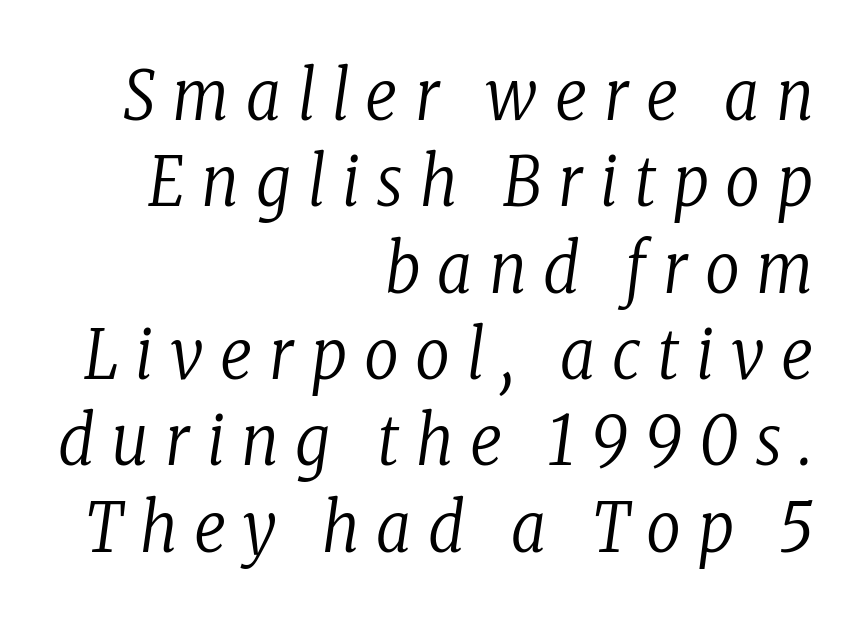
{"serif": "yes", "italic": "yes", "lean": "right", "slant_degrees": 8, "bold": "no", "weight": "regular", "width": "condensed", "stroke_contrast": "low", "x_height": "medium", "monospaced": "no", "underline": "no", "align": "right", "line_spacing": "normal", "line_spacing_ratio": 1.27, "letter_spacing": "wide", "letter_spacing_em": 0.25, "glyph_px": 68}
